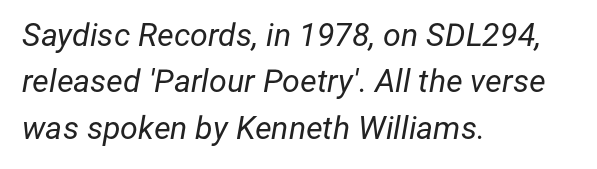
Each line starts at the same left margin while the right side varies. You could not count columns in this text — the font is proportionally spaced. Emphasis-style slanted type is in use. Weight: not bold — regular or lighter. The rendering uses a moderate line-height, typical for paragraphs.
